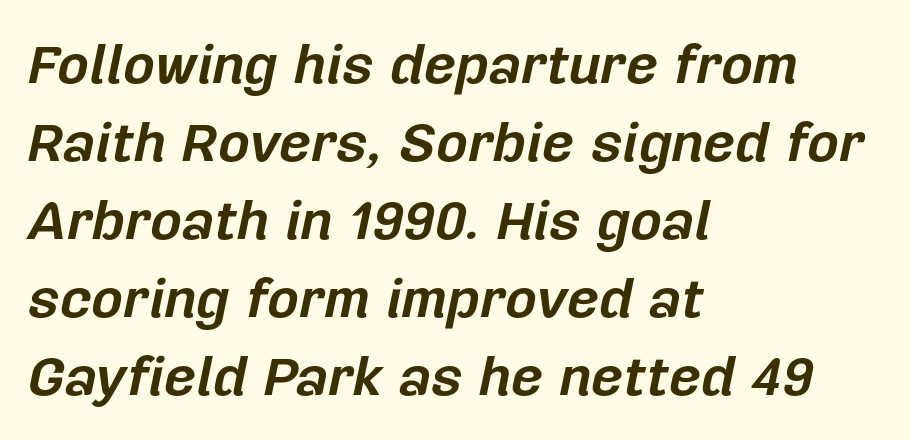
In CSS terms this would be text-align: left. Every character sits at an angle, as italics do. Note the varied advance widths — an 'i' is clearly narrower than an 'm'. In terms of letterspacing, this is plain default setting.
